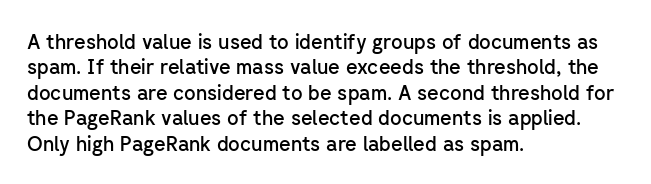
Q: Is the text bold? A: Semi-bold.
Q: Is the text italic (slanted)? A: No, it is upright.
Q: Is the text underlined? A: No.
Q: How is the paragraph aligned? A: Left-aligned.
Q: Is the spacing between letters normal or unusually wide? A: Normal.
Q: Is the spacing between lines tight, normal or loose? A: Normal.
